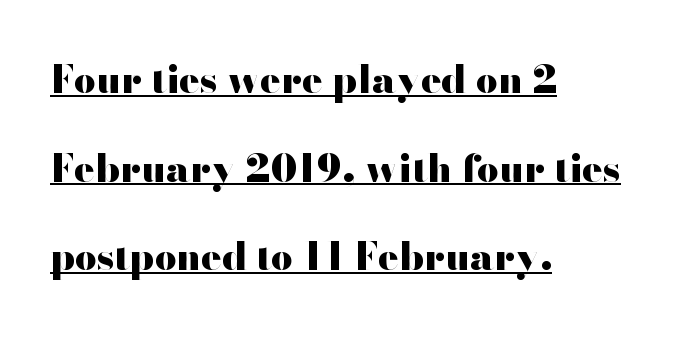
Q: Is the text bold? A: Yes.
Q: Is the text italic (slanted)? A: No, it is upright.
Q: Is the typeface a serif or a sans-serif typeface? A: Sans-serif.
Q: Is the text underlined? A: Yes.
Q: How is the paragraph aligned? A: Left-aligned.
Q: Is the spacing between letters normal or unusually wide? A: Normal.
Q: Is the spacing between lines tight, normal or loose? A: Loose.
Q: Width (condensed, normal, or wide)? A: Wide.
Q: Stroke contrast? A: High.
Q: x-height? A: Small.
Q: Monospaced? A: No.
